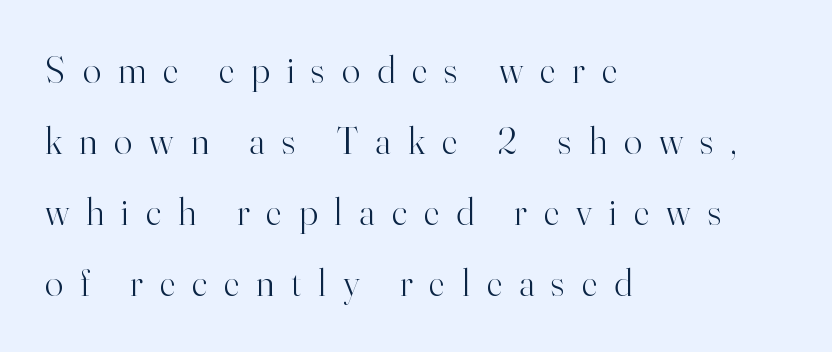
Q: Is the text bold? A: No.
Q: Is the text italic (slanted)? A: No, it is upright.
Q: Is the typeface a serif or a sans-serif typeface? A: Serif.
Q: Is the text underlined? A: No.
Q: How is the paragraph aligned? A: Left-aligned.
Q: Is the spacing between letters normal or unusually wide? A: Unusually wide.
Q: Width (condensed, normal, or wide)? A: Normal.
Q: Stroke contrast? A: High.
Q: x-height? A: Small.
Q: Monospaced? A: No.
